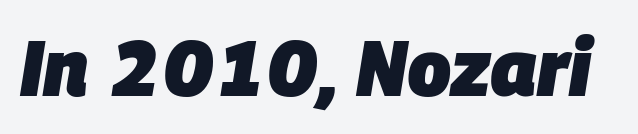
The image shows 78 px heavy type, italic (leaning right); set normal letter spacing, not underlined; low stroke contrast and a large x-height.
